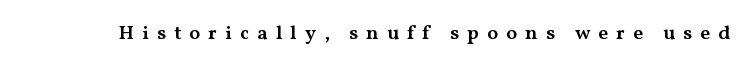
Q: Is the text bold? A: Semi-bold.
Q: Is the text italic (slanted)? A: No, it is upright.
Q: Is the text underlined? A: No.
Q: Is the spacing between letters normal or unusually wide? A: Unusually wide.
